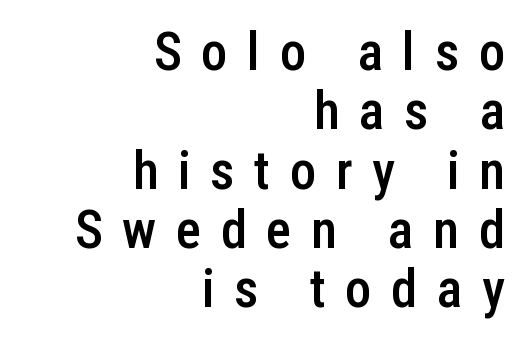
The image shows 53 px semibold, condensed sans-serif type, upright; set right-aligned, tight line spacing (1.12x), unusually wide letter spacing (+0.37 em), not underlined; low stroke contrast and a medium x-height.
